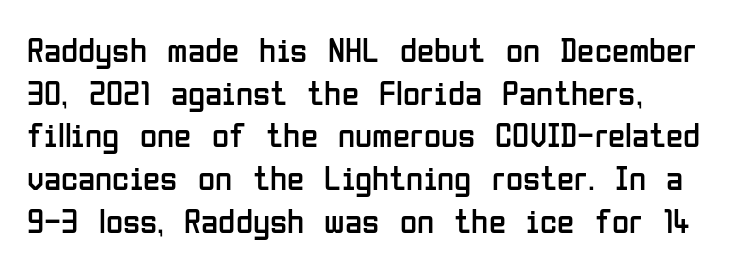
A bare baseline throughout the passage. The lettering stays uniformly vertical, giving the passage a roman look. Letterform terminals end flat and unadorned throughout the passage. The strokes are not fattened; the text isn't bold.
